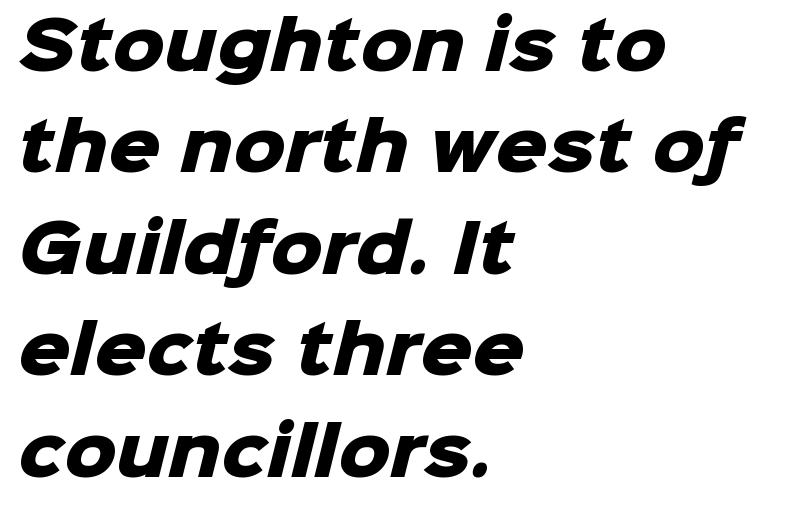
{"serif": "no", "bold": "yes", "weight": "heavy", "width": "normal", "stroke_contrast": "low", "x_height": "medium", "monospaced": "no", "underline": "no", "align": "left", "line_spacing": "normal", "line_spacing_ratio": 1.56, "letter_spacing": "normal", "letter_spacing_em": 0.0, "glyph_px": 65}
